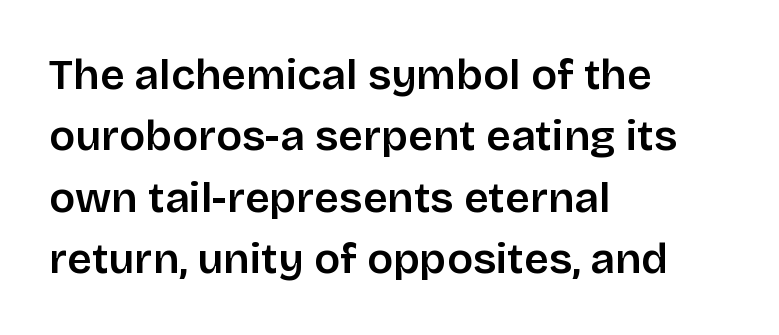
Q: Is the text bold? A: Semi-bold.
Q: Is the text italic (slanted)? A: No, it is upright.
Q: Is the typeface a serif or a sans-serif typeface? A: Sans-serif.
Q: Is the text underlined? A: No.
Q: How is the paragraph aligned? A: Left-aligned.
Q: Is the spacing between letters normal or unusually wide? A: Normal.
Q: Is the spacing between lines tight, normal or loose? A: Normal.
Q: Width (condensed, normal, or wide)? A: Normal.
Q: Stroke contrast? A: Low.
Q: x-height? A: Large.
Q: Monospaced? A: No.
